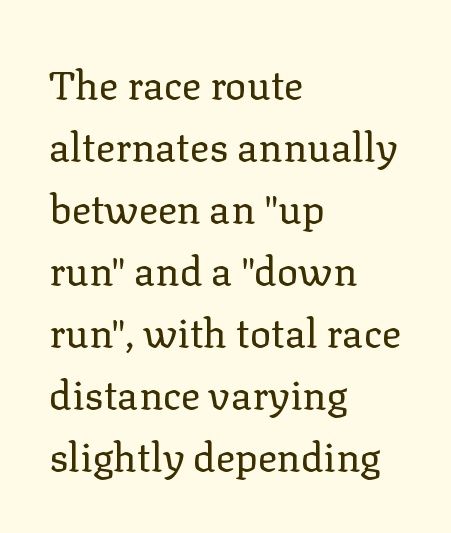
{"serif": "yes", "italic": "no", "bold": "no", "weight": "regular", "width": "normal", "stroke_contrast": "low", "x_height": "medium", "monospaced": "no", "underline": "no", "align": "left", "line_spacing": "normal", "line_spacing_ratio": 1.55, "letter_spacing": "normal", "letter_spacing_em": 0.0, "glyph_px": 40}
